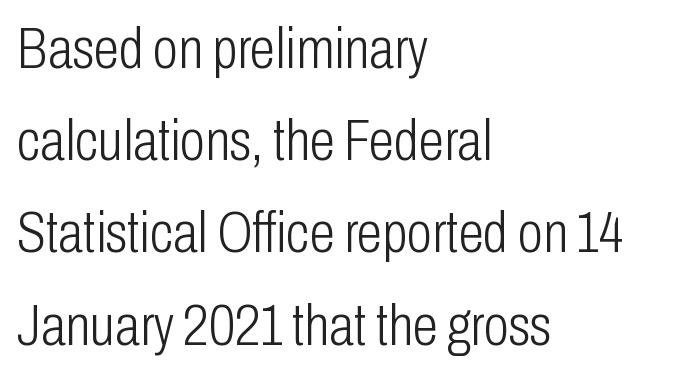
Q: Is the text bold? A: No.
Q: Is the text italic (slanted)? A: No, it is upright.
Q: Is the typeface a serif or a sans-serif typeface? A: Sans-serif.
Q: Is the text underlined? A: No.
Q: How is the paragraph aligned? A: Left-aligned.
Q: Is the spacing between letters normal or unusually wide? A: Normal.
Q: Is the spacing between lines tight, normal or loose? A: Normal.
Q: Width (condensed, normal, or wide)? A: Condensed.
Q: Stroke contrast? A: Low.
Q: x-height? A: Medium.
Q: Monospaced? A: No.
